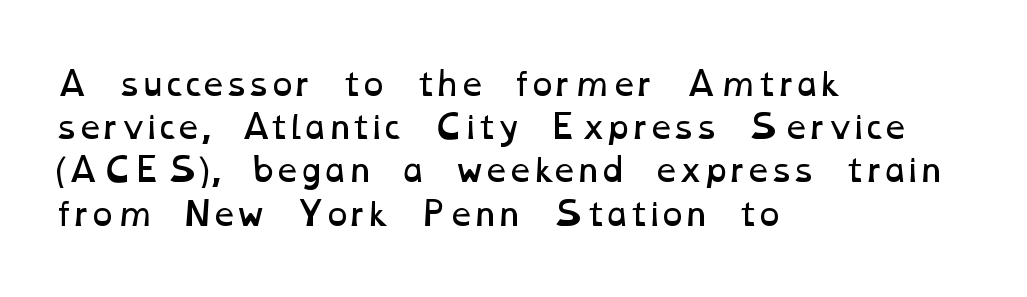
Honestly, the row spacing looks completely unremarkable. In CSS terms this would be text-align: left. Weight: regular or lighter. The rendering keeps characters at their native spacing. Type without underlining.
